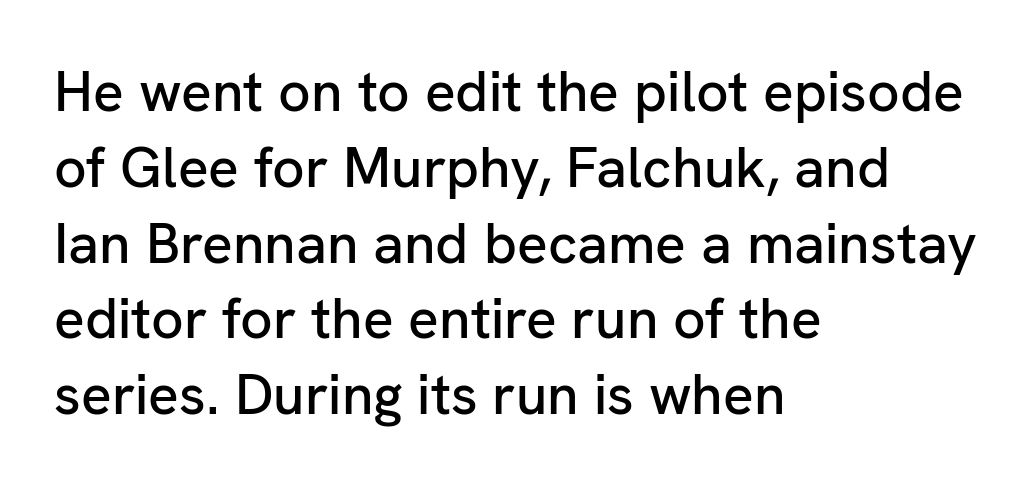
The image shows 57 px sans-serif type, upright; set left-aligned, normal line spacing (1.33x), normal letter spacing, not underlined; low stroke contrast and a medium x-height.
